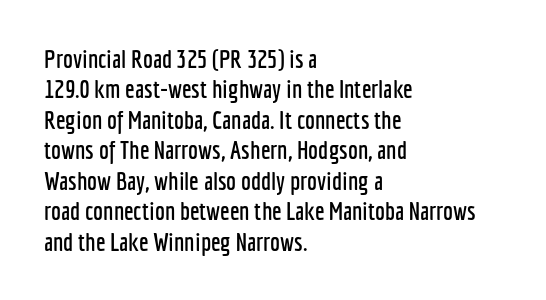
The image shows 25 px text type, upright; set left-aligned, line spacing 1.22x, normal letter spacing, not underlined.
